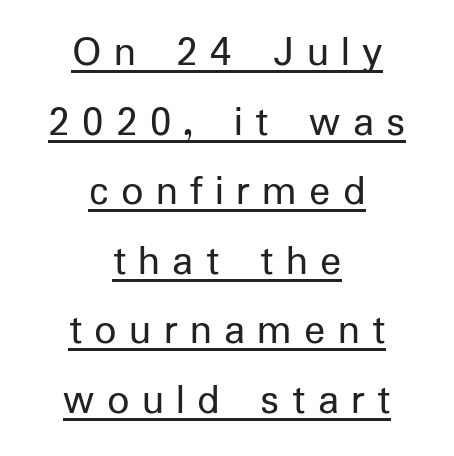
The setting favours the middle, as headings and verse often do. Posture: upright roman. Look at the tracking — it's clearly loosened, letters drifting apart. The letters look calm and open, with moderate or lighter stems. Regular leading. Note: no serifs on the glyphs.
